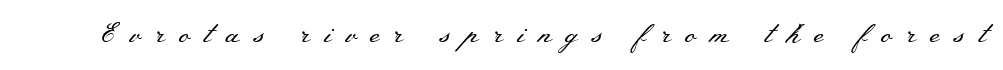
{"serif": "yes", "bold": "no", "weight": "regular", "width": "wide", "stroke_contrast": "medium", "x_height": "small", "monospaced": "no", "underline": "no", "letter_spacing": "wide", "letter_spacing_em": 0.48, "glyph_px": 28}
